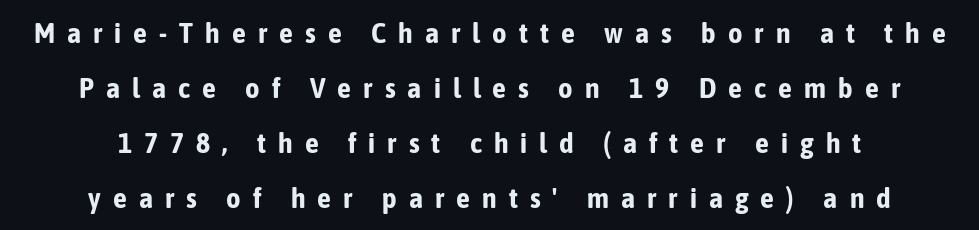
The image shows 28 px bold, condensed sans-serif type, upright; set centered, loose line spacing (1.96x), unusually wide letter spacing (+0.43 em), not underlined; low stroke contrast and a medium x-height.
